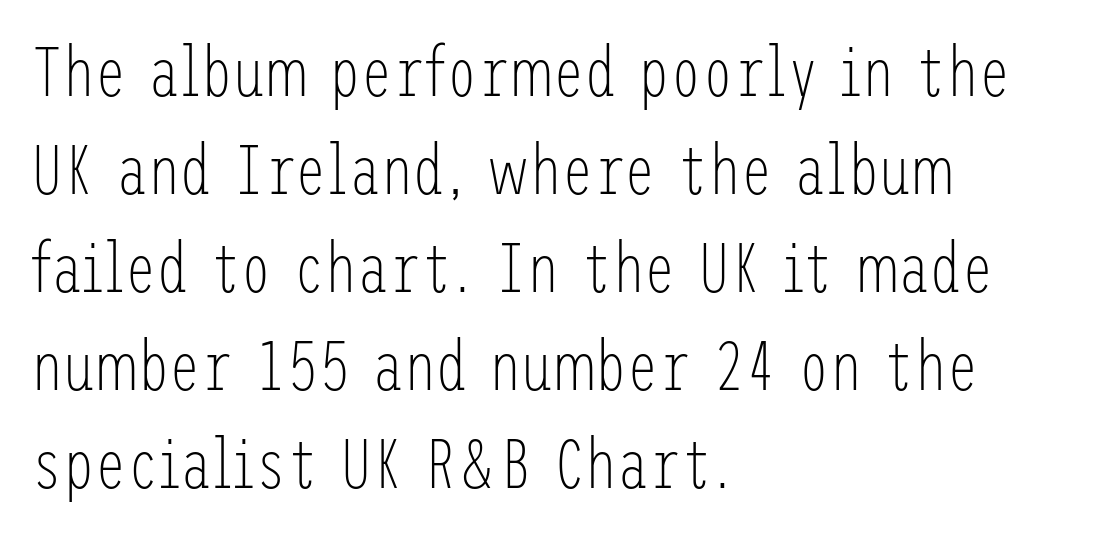
The image shows 71 px light, condensed sans-serif type, upright; set left-aligned, normal line spacing (1.38x), normal letter spacing, not underlined; low stroke contrast and a medium x-height.
